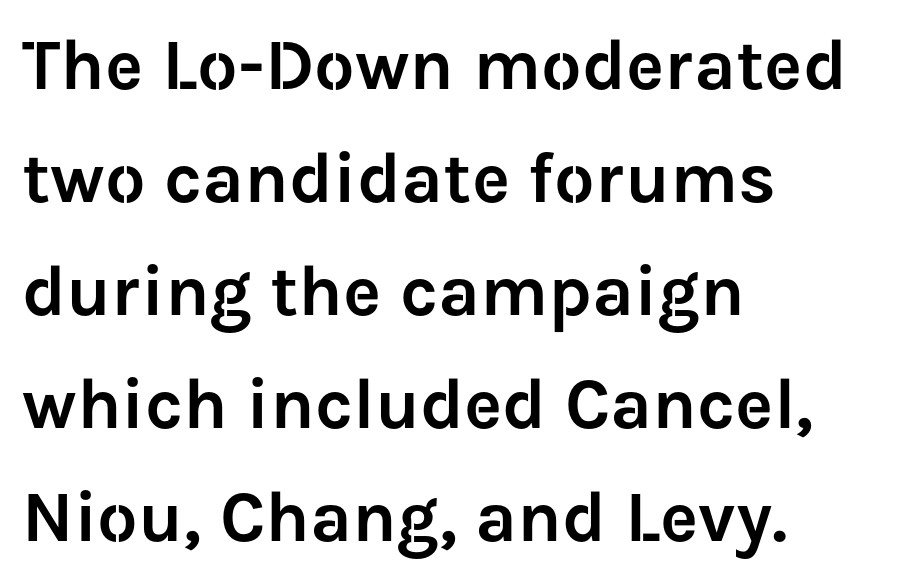
If you drew a ruler down the left edge, every line would touch it. The letters advance in unequal steps, a hallmark of proportional type. Unlike italic type, these characters show no tilt at all. This block has exactly the height ordinary leading produces. Observe the absence of serifs on each vertical stroke in this sample. The horizontal fit of the characters is conventional and even.
